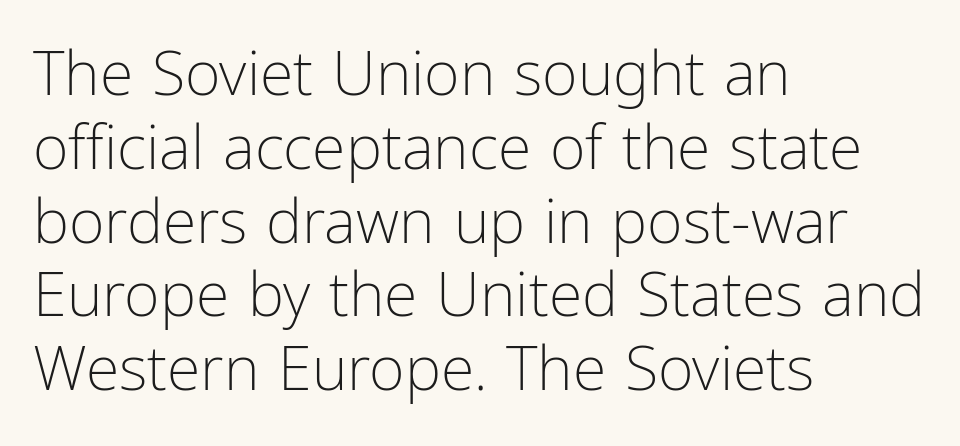
Q: Is the text bold? A: No.
Q: Is the text italic (slanted)? A: No, it is upright.
Q: Is the typeface a serif or a sans-serif typeface? A: Sans-serif.
Q: Is the text underlined? A: No.
Q: How is the paragraph aligned? A: Left-aligned.
Q: Is the spacing between letters normal or unusually wide? A: Normal.
Q: Width (condensed, normal, or wide)? A: Condensed.
Q: Stroke contrast? A: Low.
Q: x-height? A: Medium.
Q: Monospaced? A: No.
